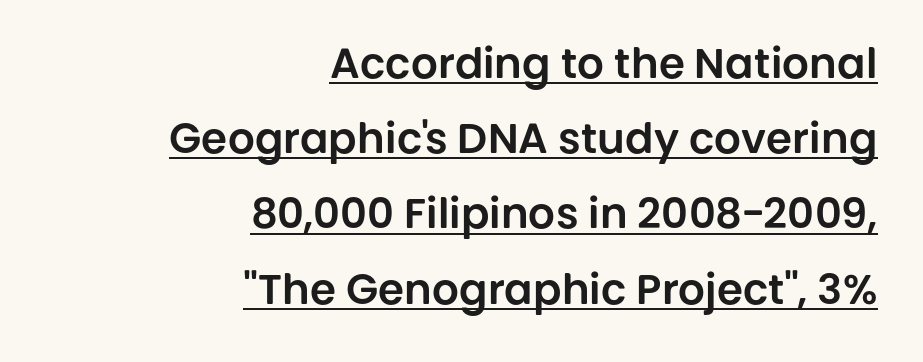
The image shows 42 px sans-serif type, upright; set right-aligned, line spacing 1.79x, normal letter spacing, underlined; low stroke contrast and a large x-height.
